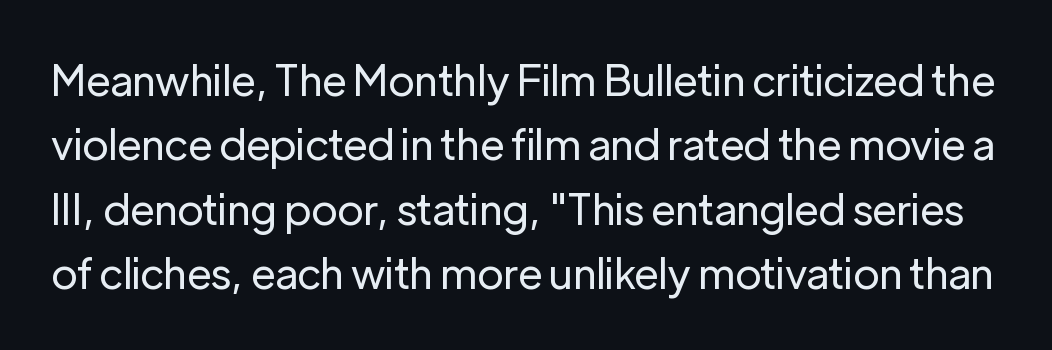
Underline: absent. Is this a fixed-width face? No — the glyphs have proportional, varying widths. Stem width sits at or under what a default text font uses. In terms of leading, this rendering sits right in the middle.
